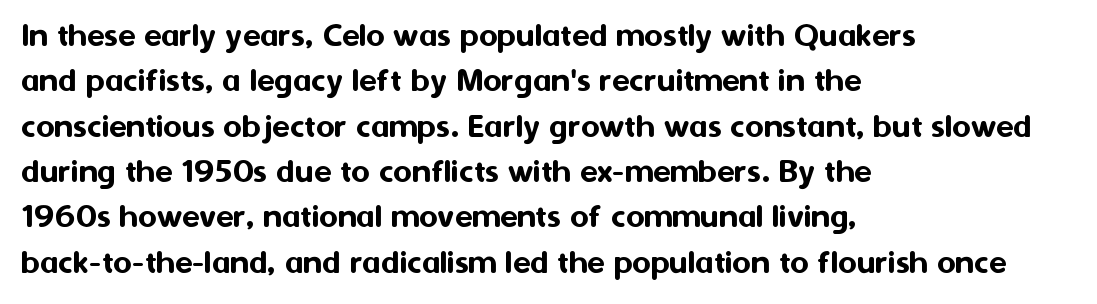
The image shows 36 px sans-serif type, upright; set left-aligned, normal line spacing (1.26x), normal letter spacing, not underlined; medium stroke contrast and a medium x-height.
